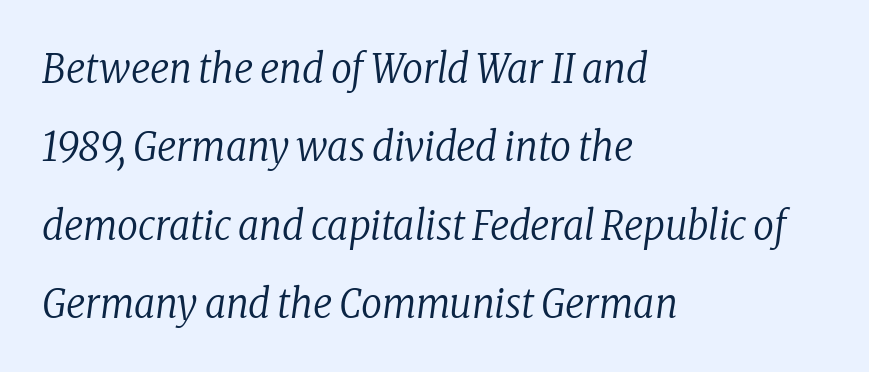
Slanted lettering throughout. On a weight scale, this lands at 450 or below. The baseline area is clear. The line-height multiplier appears high, well above default. Spacing verdict: proportional, widths tailored to each character. This is serif lettering, the kind often seen in printed books.
